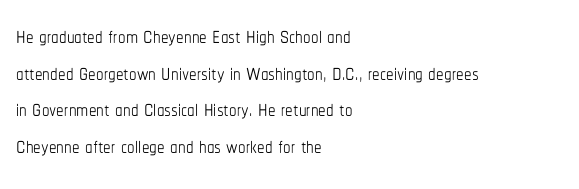
{"italic": "no", "bold": "no", "weight": "thin", "width": "condensed", "stroke_contrast": "low", "x_height": "medium", "monospaced": "no", "underline": "no", "align": "left", "line_spacing_ratio": 1.22, "letter_spacing": "normal", "letter_spacing_em": 0.0, "glyph_px": 30}
